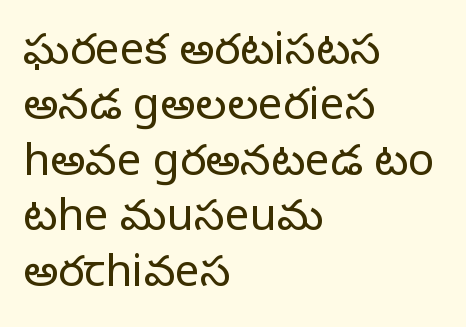
Q: Is the text bold? A: No.
Q: Is the text italic (slanted)? A: No, it is upright.
Q: Is the typeface a serif or a sans-serif typeface? A: Sans-serif.
Q: Is the text underlined? A: No.
Q: How is the paragraph aligned? A: Left-aligned.
Q: Is the spacing between letters normal or unusually wide? A: Normal.
Q: Is the spacing between lines tight, normal or loose? A: Normal.
Q: Width (condensed, normal, or wide)? A: Normal.
Q: Stroke contrast? A: Low.
Q: x-height? A: Medium.
Q: Monospaced? A: No.
